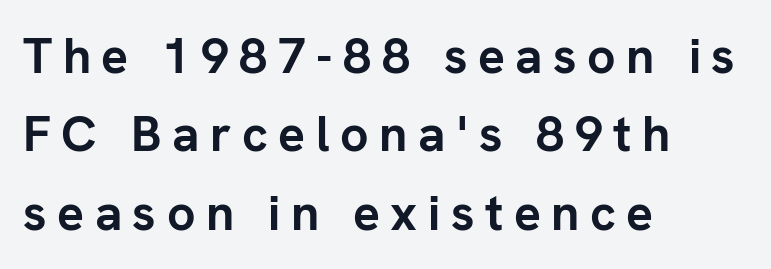
Q: Is the text bold? A: Yes.
Q: Is the text italic (slanted)? A: No, it is upright.
Q: Is the typeface a serif or a sans-serif typeface? A: Sans-serif.
Q: Is the text underlined? A: No.
Q: How is the paragraph aligned? A: Left-aligned.
Q: Is the spacing between letters normal or unusually wide? A: Unusually wide.
Q: Is the spacing between lines tight, normal or loose? A: Normal.
Q: Width (condensed, normal, or wide)? A: Normal.
Q: Stroke contrast? A: Low.
Q: x-height? A: Medium.
Q: Monospaced? A: No.
